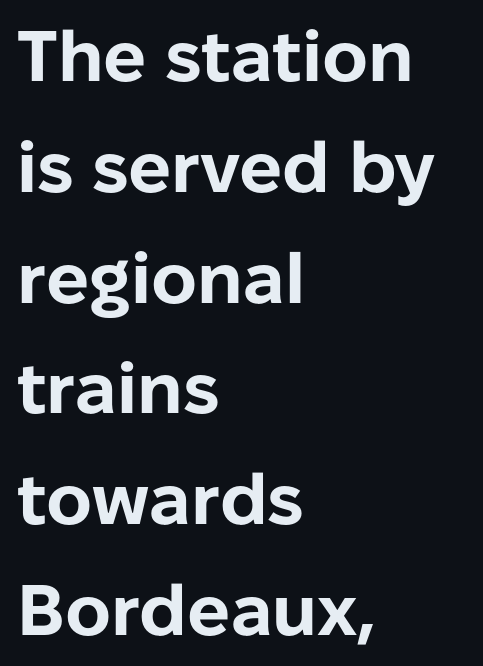
The image shows 71 px bold sans-serif type, upright; set left-aligned, normal line spacing (1.56x), normal letter spacing, not underlined; low stroke contrast and a medium x-height.
